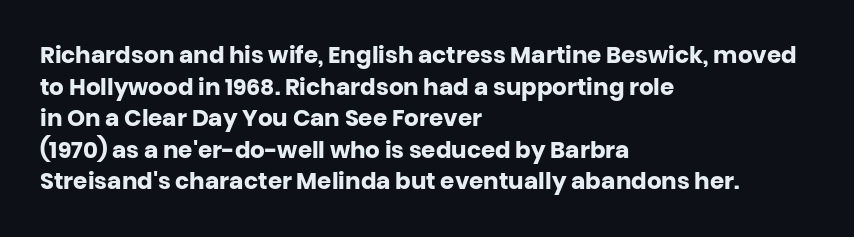
Q: Is the text bold? A: Yes.
Q: Is the text italic (slanted)? A: No, it is upright.
Q: Is the text underlined? A: No.
Q: How is the paragraph aligned? A: Left-aligned.
Q: Is the spacing between letters normal or unusually wide? A: Normal.
Q: Is the spacing between lines tight, normal or loose? A: Normal.
